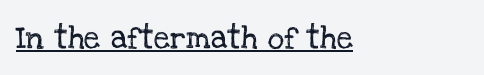
Q: Is the text italic (slanted)? A: No, it is upright.
Q: Is the text underlined? A: Yes.
Q: How is the paragraph aligned? A: Left-aligned.
Q: Is the spacing between letters normal or unusually wide? A: Normal.
